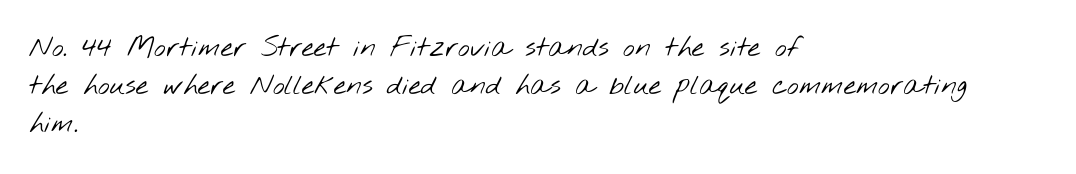
The image shows 28 px light, wide sans-serif type; set left-aligned, normal line spacing (1.36x), normal letter spacing, not underlined; low stroke contrast and a small x-height.
